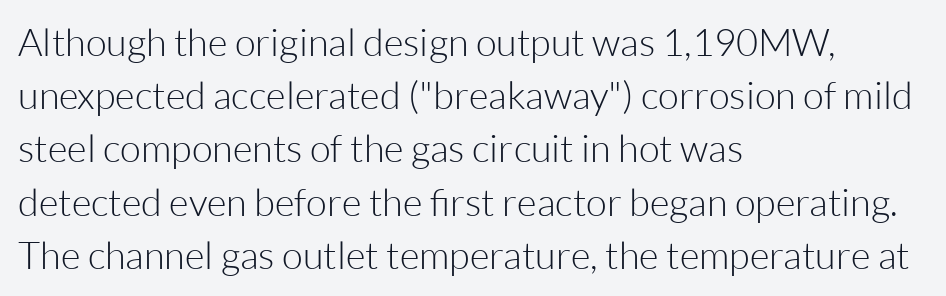
Q: Is the text bold? A: No.
Q: Is the text italic (slanted)? A: No, it is upright.
Q: Is the typeface a serif or a sans-serif typeface? A: Sans-serif.
Q: Is the text underlined? A: No.
Q: How is the paragraph aligned? A: Left-aligned.
Q: Is the spacing between letters normal or unusually wide? A: Normal.
Q: Is the spacing between lines tight, normal or loose? A: Normal.
Q: Width (condensed, normal, or wide)? A: Normal.
Q: Stroke contrast? A: Low.
Q: x-height? A: Medium.
Q: Monospaced? A: No.
